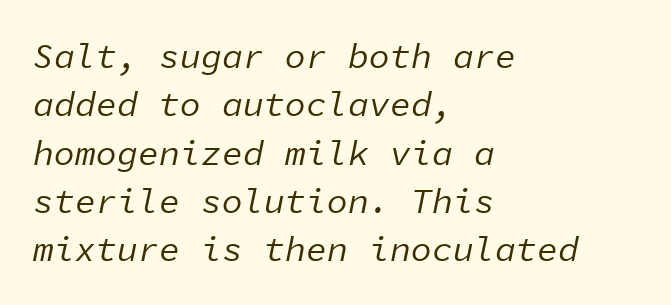
Honestly, there is no underline to notice here at all. The face used here is monospaced, like something from a code editor. Posture: slanted. A classic flush-left, rag-right setting is used for this passage.
